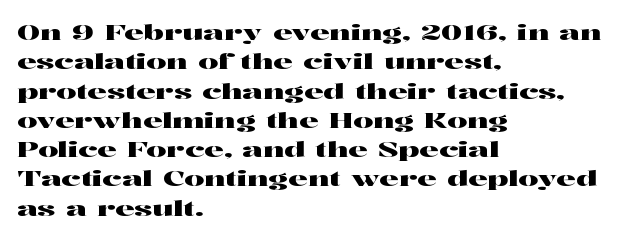
{"italic": "no", "underline": "no", "align": "left", "line_spacing": "normal", "line_spacing_ratio": 1.33, "letter_spacing": "normal", "letter_spacing_em": 0.0, "glyph_px": 22}
